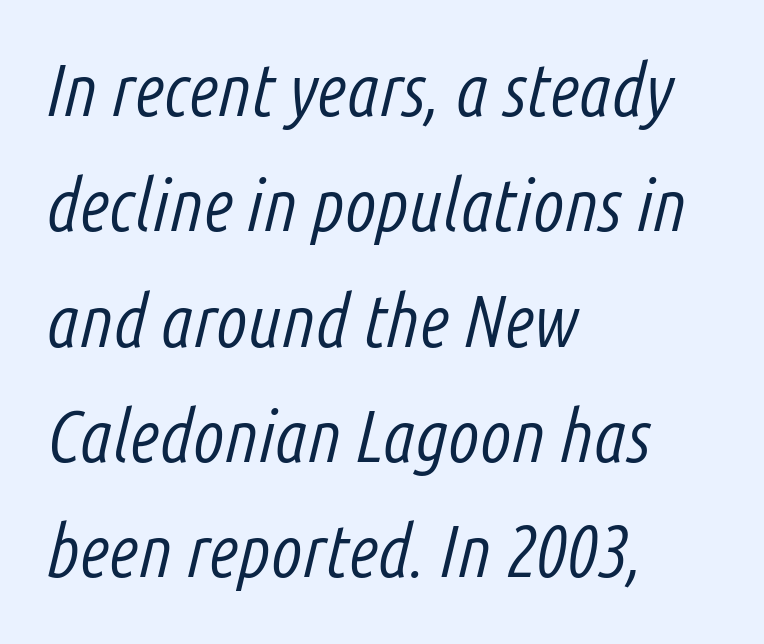
The image shows 73 px light, condensed type, italic (leaning right); set left-aligned, normal line spacing (1.58x), normal letter spacing, not underlined; low stroke contrast and a medium x-height.
